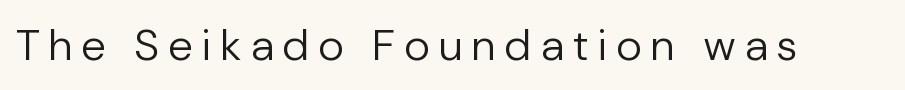
{"serif": "no", "italic": "no", "bold": "no", "weight": "regular", "width": "normal", "stroke_contrast": "low", "x_height": "medium", "monospaced": "no", "underline": "no", "letter_spacing": "wide", "letter_spacing_em": 0.23, "glyph_px": 44}
